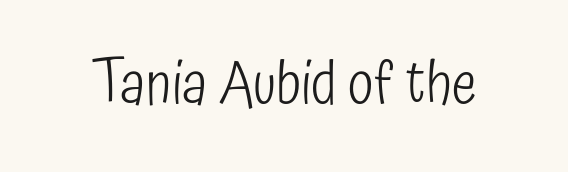
{"serif": "no", "italic": "no", "bold": "no", "weight": "light", "width": "condensed", "stroke_contrast": "low", "x_height": "medium", "monospaced": "no", "underline": "no", "letter_spacing": "normal", "letter_spacing_em": 0.0, "glyph_px": 59}
